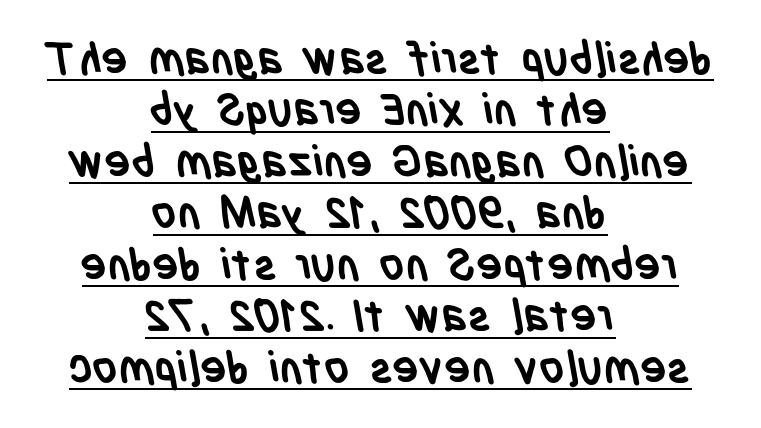
{"serif": "no", "bold": "yes", "weight": "semibold", "width": "condensed", "stroke_contrast": "low", "x_height": "large", "monospaced": "no", "underline": "yes", "align": "center", "line_spacing_ratio": 1.17, "letter_spacing": "normal", "letter_spacing_em": 0.0, "glyph_px": 44}
